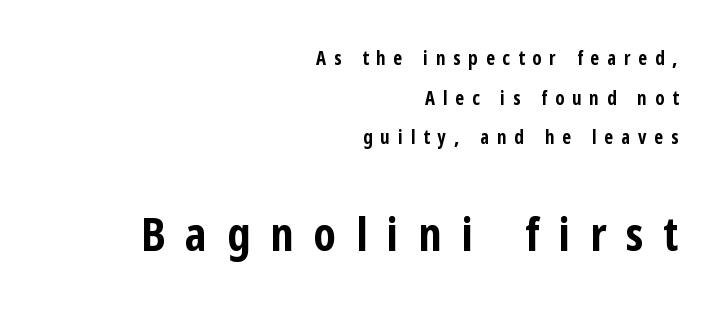
The image shows 47 px bold, condensed sans-serif type, upright; set right-aligned, loose line spacing (2.08x), unusually wide letter spacing (+0.42 em), not underlined; the second (bottom) block is 2.47x larger; low stroke contrast and a medium x-height.
